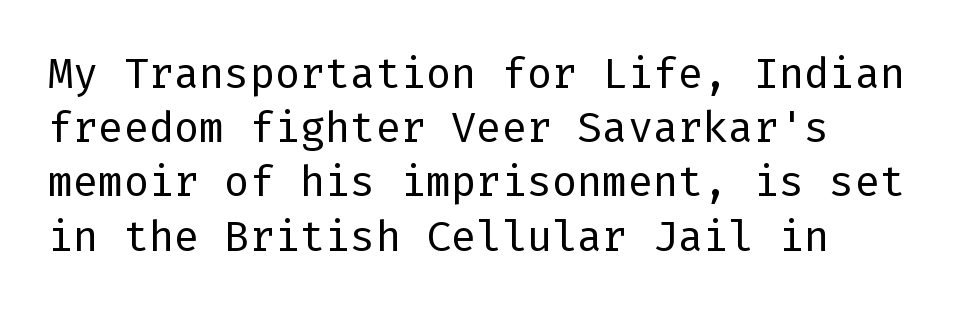
Letters have the restrained weight of plain body copy at most. The line texture is even and compact thanks to regular tracking. The text was rendered using a sans face with plain stroke endings. The glyphs are unaccompanied by any horizontal stroke below them.
